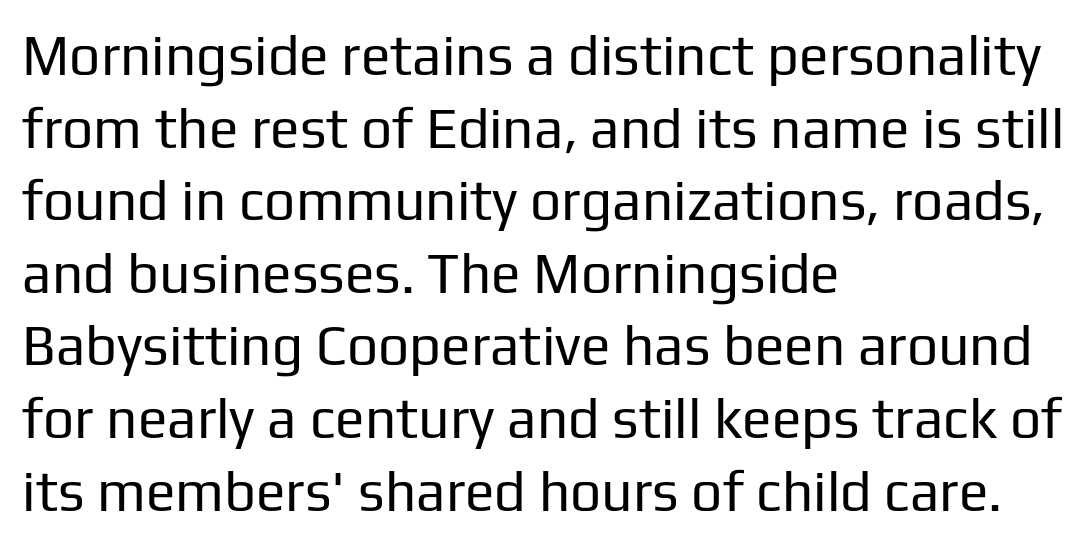
This sample has the flowing, uneven cadence of proportional lettering. The letterforms sit shoulder to shoulder at normal distance. Every row of glyphs begins at an identical x-position on the left. Horizontal bands of white between lines are of average thickness. The type family on display is of the sans-serif kind. Think standard paragraph weight, or any step lighter than that.
